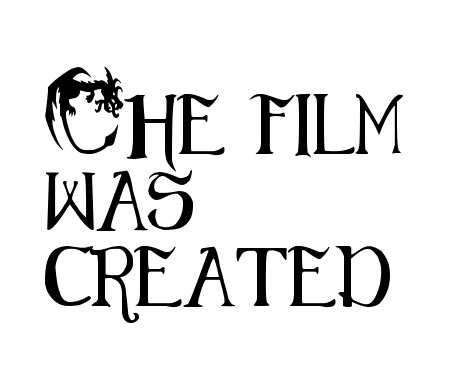
Leading: standard. Nothing sits at the stroke ends, so this counts as sans-serif. A bare baseline throughout the passage. Default kerning and tracking; the words read as compact shapes. The rag falls on the right side of this text block.
